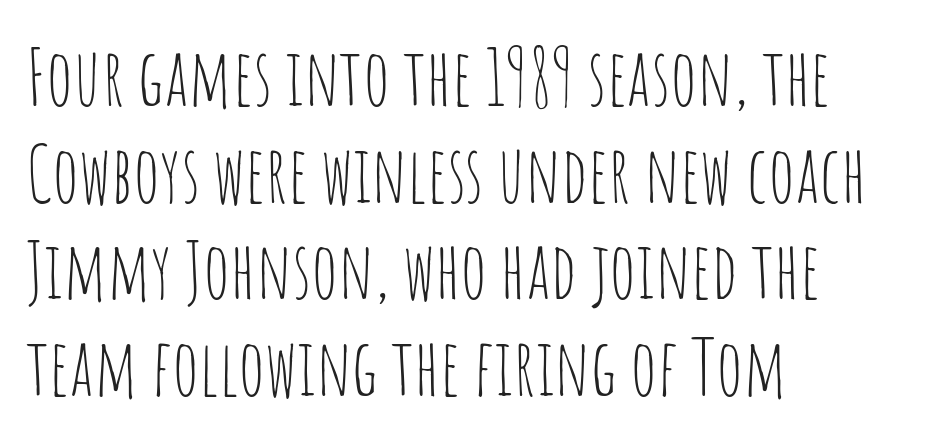
The image shows 78 px thin, condensed sans-serif type, upright; set left-aligned, line spacing 1.24x, normal letter spacing, not underlined; low stroke contrast and a large x-height.
